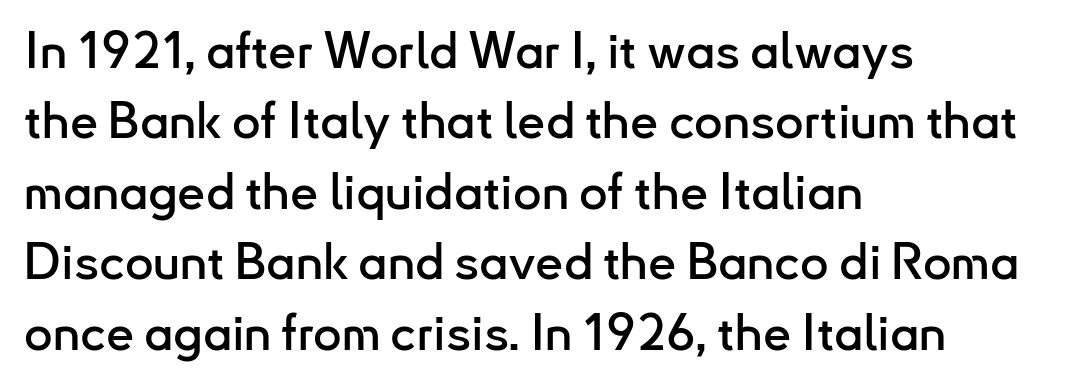
{"serif": "no", "italic": "no", "width": "normal", "stroke_contrast": "low", "x_height": "small", "monospaced": "no", "underline": "no", "align": "left", "line_spacing": "normal", "line_spacing_ratio": 1.41, "letter_spacing": "normal", "letter_spacing_em": 0.0, "glyph_px": 50}
